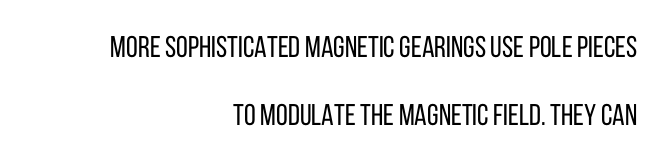
The weight would be labelled regular, book, light, or lighter still. Letterform terminals end flat and unadorned throughout the passage. The baseline area is clear. Rows of type keep a wide berth in the vertical direction. It's the straight-up-and-down kind of type.
